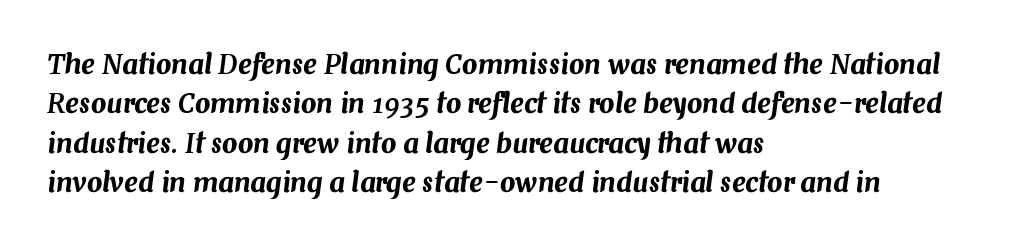
Q: Is the text italic (slanted)? A: Yes, it leans right by about 7 degrees.
Q: Is the text underlined? A: No.
Q: How is the paragraph aligned? A: Left-aligned.
Q: Is the spacing between letters normal or unusually wide? A: Normal.
Q: Is the spacing between lines tight, normal or loose? A: Normal.
